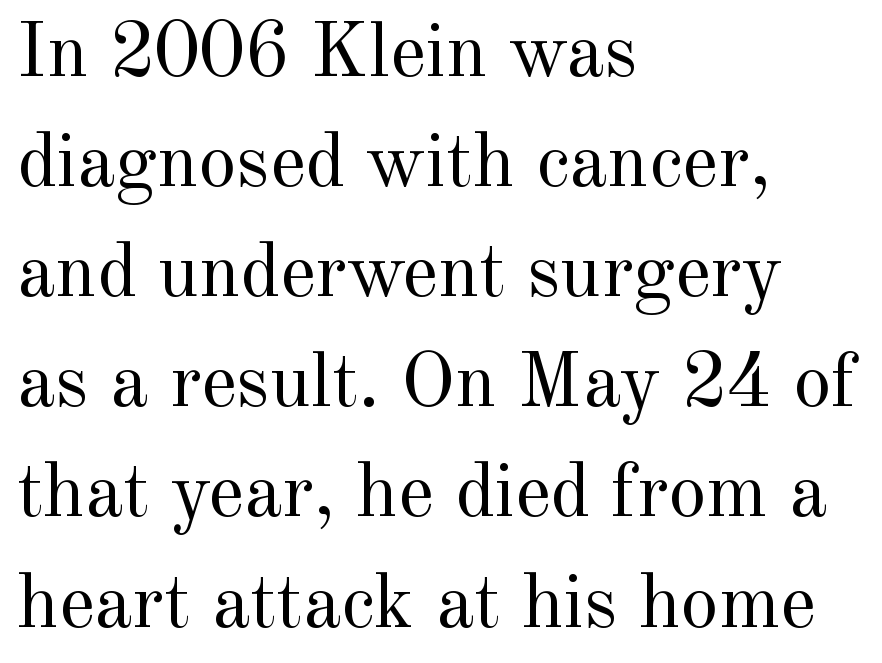
The image shows 77 px regular-weight serif type, upright; set left-aligned, normal line spacing (1.43x), normal letter spacing, not underlined; a small x-height.
